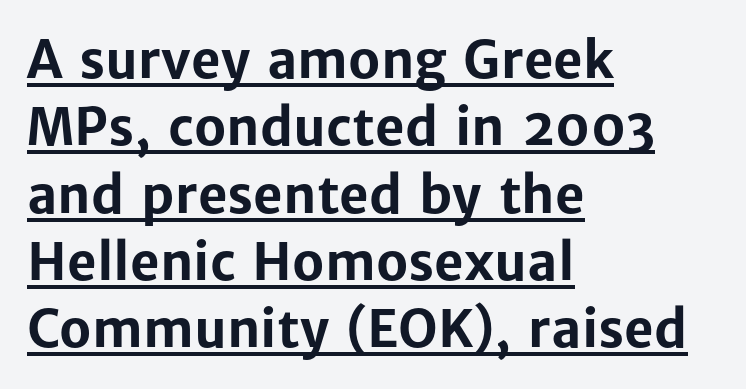
{"serif": "no", "italic": "no", "bold": "yes", "weight": "bold", "width": "normal", "stroke_contrast": "low", "x_height": "medium", "monospaced": "no", "underline": "yes", "align": "left", "line_spacing": "normal", "line_spacing_ratio": 1.32, "letter_spacing": "normal", "letter_spacing_em": 0.0, "glyph_px": 51}
